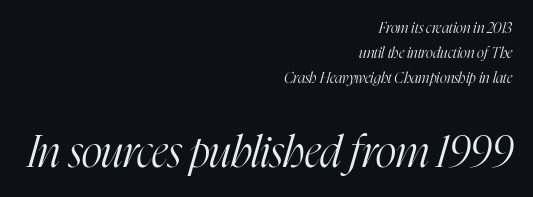
The image shows 44 px light, condensed serif type, italic (leaning right); set right-aligned, normal line spacing (1.66x), normal letter spacing, not underlined; the second (bottom) block is 2.93x larger; high stroke contrast and a medium x-height.
